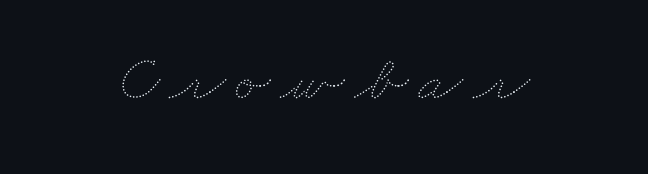
The letters look calm and open, with moderate or lighter stems. Here the designer chose a conventional face with non-uniform glyph widths. Check the space under the baseline: it is left empty.
